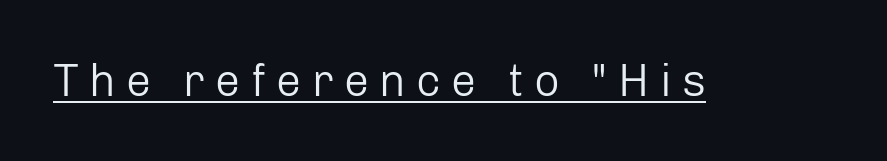
Q: Is the text bold? A: No.
Q: Is the text italic (slanted)? A: No, it is upright.
Q: Is the typeface a serif or a sans-serif typeface? A: Sans-serif.
Q: Is the text underlined? A: Yes.
Q: Is the spacing between letters normal or unusually wide? A: Unusually wide.
Q: Width (condensed, normal, or wide)? A: Normal.
Q: Stroke contrast? A: Low.
Q: x-height? A: Medium.
Q: Monospaced? A: No.
